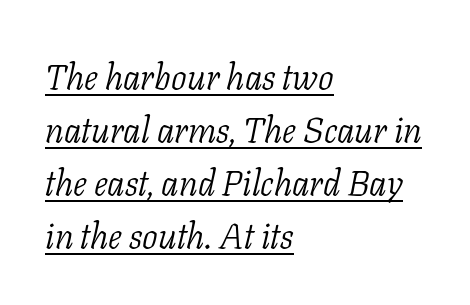
The image shows 35 px light serif type, italic (leaning right); set left-aligned, normal line spacing (1.51x), normal letter spacing, underlined; low stroke contrast and a medium x-height.
